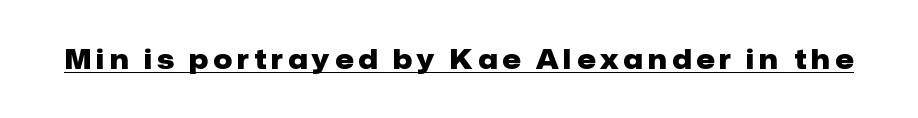
Q: Is the text bold? A: Yes.
Q: Is the text italic (slanted)? A: No, it is upright.
Q: Is the text underlined? A: Yes.
Q: Is the spacing between letters normal or unusually wide? A: Unusually wide.
